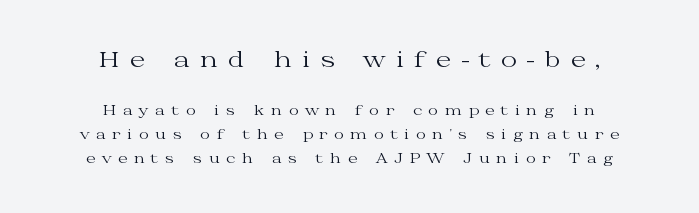
The image shows 22 px text type, upright; set centered, normal line spacing (1.7x), unusually wide letter spacing (+0.45 em), not underlined; the first (top) block is 1.57x larger.
